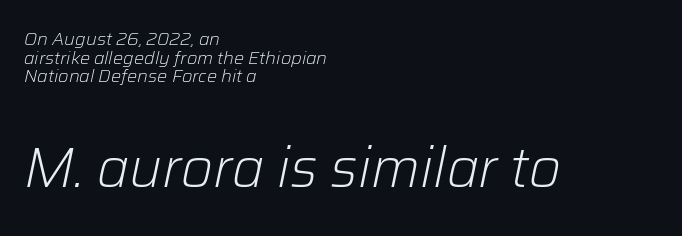
The image shows 55 px light type, italic (leaning right); set left-aligned, tight line spacing (1.03x), normal letter spacing, not underlined; the second (bottom) block is 3.06x larger; low stroke contrast and a medium x-height.
